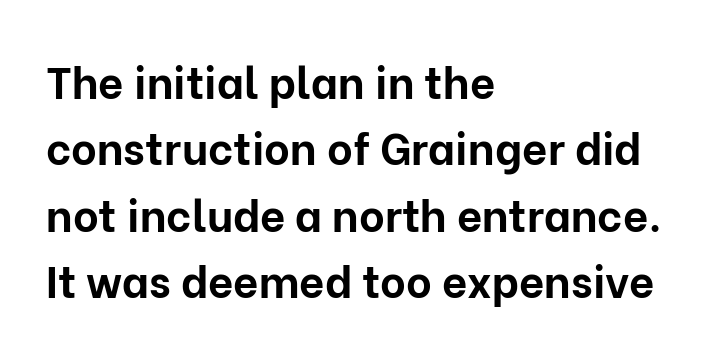
The image shows 44 px bold sans-serif type, upright; set left-aligned, normal line spacing (1.51x), normal letter spacing, not underlined; low stroke contrast and a medium x-height.
